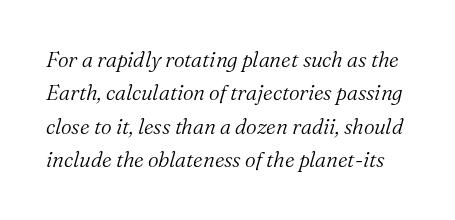
The image shows 21 px text type, italic (leaning right); set normal line spacing (1.59x), normal letter spacing, not underlined.
